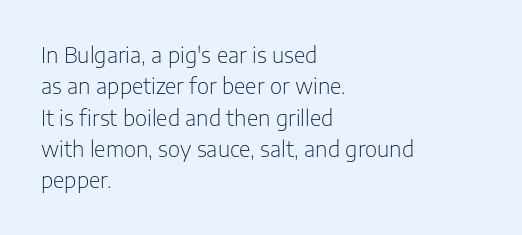
Q: Is the text bold? A: No.
Q: Is the text italic (slanted)? A: No, it is upright.
Q: Is the text underlined? A: No.
Q: How is the paragraph aligned? A: Left-aligned.
Q: Is the spacing between letters normal or unusually wide? A: Normal.
Q: Is the spacing between lines tight, normal or loose? A: Normal.
